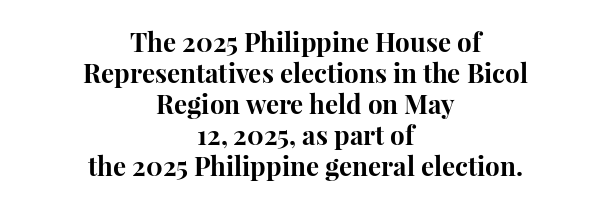
Q: Is the text bold? A: Yes.
Q: Is the text italic (slanted)? A: No, it is upright.
Q: Is the text underlined? A: No.
Q: How is the paragraph aligned? A: Centered.
Q: Is the spacing between letters normal or unusually wide? A: Normal.
